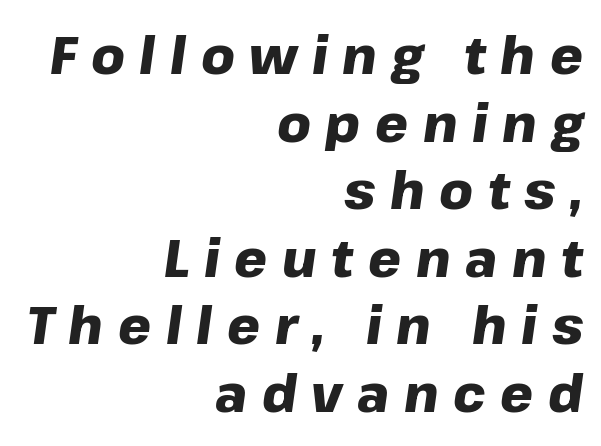
{"italic": "yes", "lean": "right", "slant_degrees": 8, "bold": "yes", "weight": "heavy", "width": "normal", "stroke_contrast": "low", "x_height": "medium", "monospaced": "no", "underline": "no", "align": "right", "line_spacing": "normal", "line_spacing_ratio": 1.3, "letter_spacing": "wide", "letter_spacing_em": 0.28, "glyph_px": 52}
